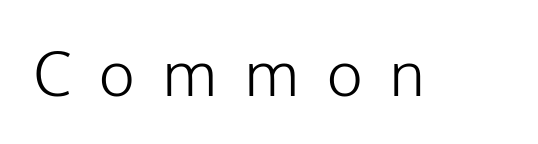
{"serif": "no", "italic": "no", "bold": "no", "weight": "light", "width": "normal", "stroke_contrast": "low", "x_height": "medium", "monospaced": "no", "underline": "no", "letter_spacing": "wide", "letter_spacing_em": 0.46, "glyph_px": 61}
